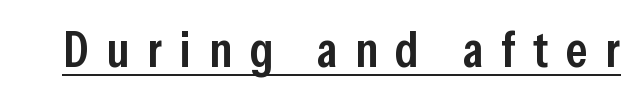
{"serif": "no", "italic": "no", "bold": "semi", "weight": "semibold", "width": "condensed", "stroke_contrast": "low", "x_height": "medium", "monospaced": "no", "underline": "yes", "letter_spacing": "wide", "letter_spacing_em": 0.36, "glyph_px": 50}
